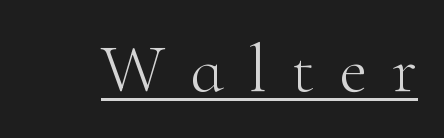
Here the glyphs are tracked loosely, breaking word shapes into spaced letters. Quick note: underline on. The specimen reads as upright at a glance. This reads as an unemphasized weight, regular at the heaviest.
